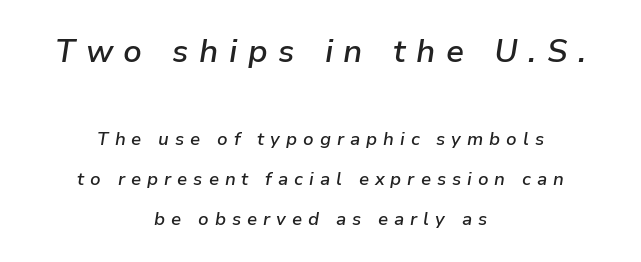
{"italic": "yes", "lean": "right", "slant_degrees": 9, "bold": "semi", "weight": "semibold", "width": "normal", "stroke_contrast": "low", "x_height": "medium", "monospaced": "no", "underline": "no", "align": "center", "line_spacing": "loose", "line_spacing_ratio": 2.23, "letter_spacing": "wide", "letter_spacing_em": 0.33, "larger_block": "first", "size_ratio": 1.78, "glyph_px": 32}
